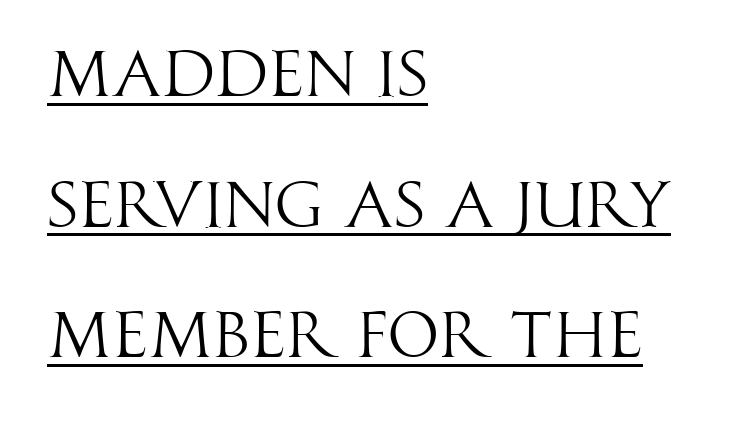
Nobody touched the tracking dial on this one. A typesetter would label this face a sans. Airy leading. A typesetter would mark this as roman, not italic. Looks like regular typesetting: each glyph gets only the width it needs. The passage shown is underscored from start to finish.
